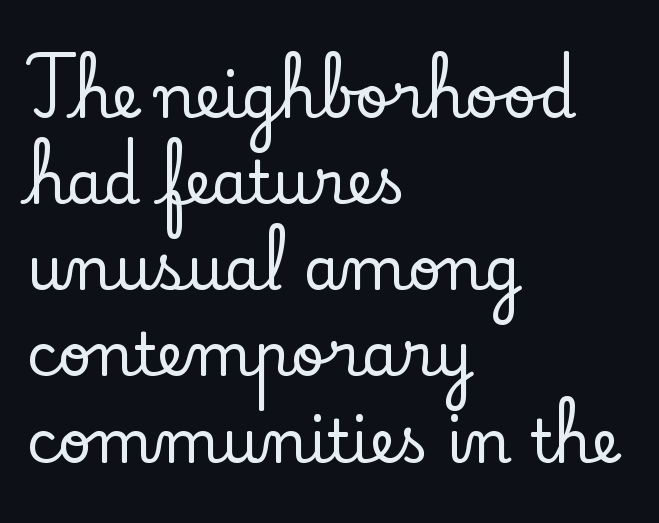
Posture: straight, roman, zero tilt. Do the characters align in a grid? No, the font is proportional. Compared with typical body copy, the letter spacing here is the same. These lines sit exactly where default settings would place them.
